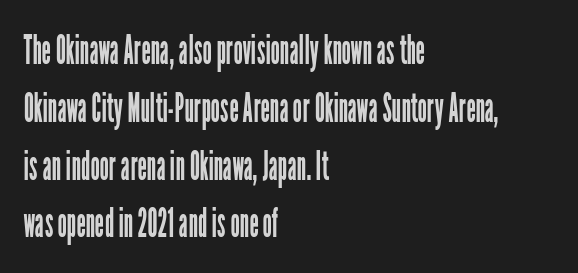
The image shows 41 px regular-weight, condensed sans-serif type, upright; set left-aligned, normal line spacing (1.41x), normal letter spacing, not underlined; low stroke contrast and a medium x-height.
